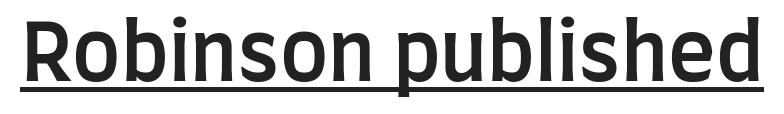
{"serif": "no", "italic": "no", "bold": "semi", "weight": "semibold", "width": "condensed", "stroke_contrast": "low", "x_height": "large", "monospaced": "no", "underline": "yes", "letter_spacing": "normal", "letter_spacing_em": 0.0, "glyph_px": 80}
